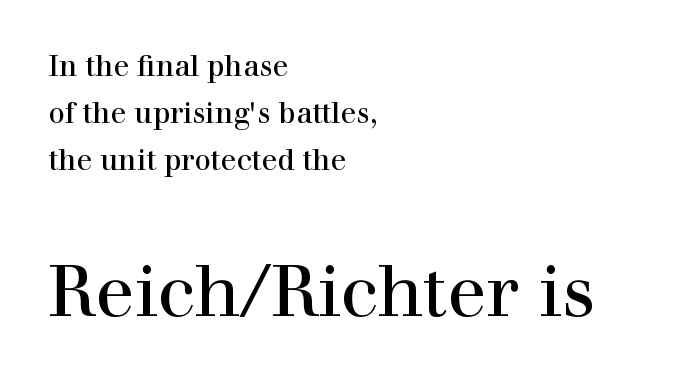
Q: Is the text bold? A: No.
Q: Is the text italic (slanted)? A: No, it is upright.
Q: Is the typeface a serif or a sans-serif typeface? A: Serif.
Q: Is the text underlined? A: No.
Q: How is the paragraph aligned? A: Left-aligned.
Q: Is the spacing between letters normal or unusually wide? A: Normal.
Q: Is the spacing between lines tight, normal or loose? A: Normal.
Q: Which block of text is set in a larger size, the first (top) or the second (bottom)? A: The second (bottom) one.
Q: Width (condensed, normal, or wide)? A: Normal.
Q: Stroke contrast? A: High.
Q: x-height? A: Medium.
Q: Monospaced? A: No.
